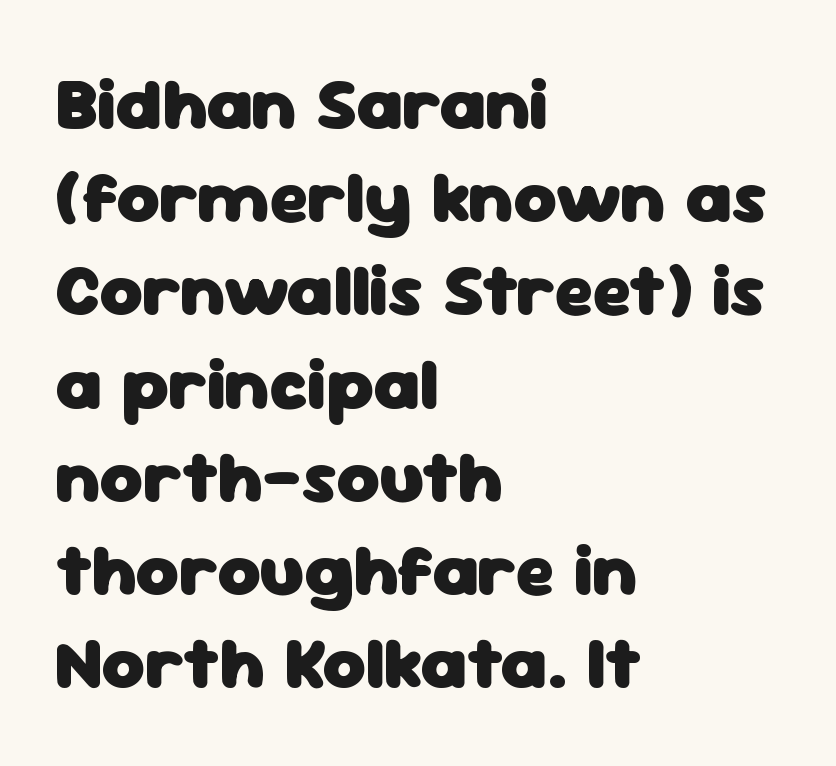
The image shows 74 px heavy sans-serif type, upright; set left-aligned, normal line spacing (1.26x), normal letter spacing, not underlined; low stroke contrast and a medium x-height.
